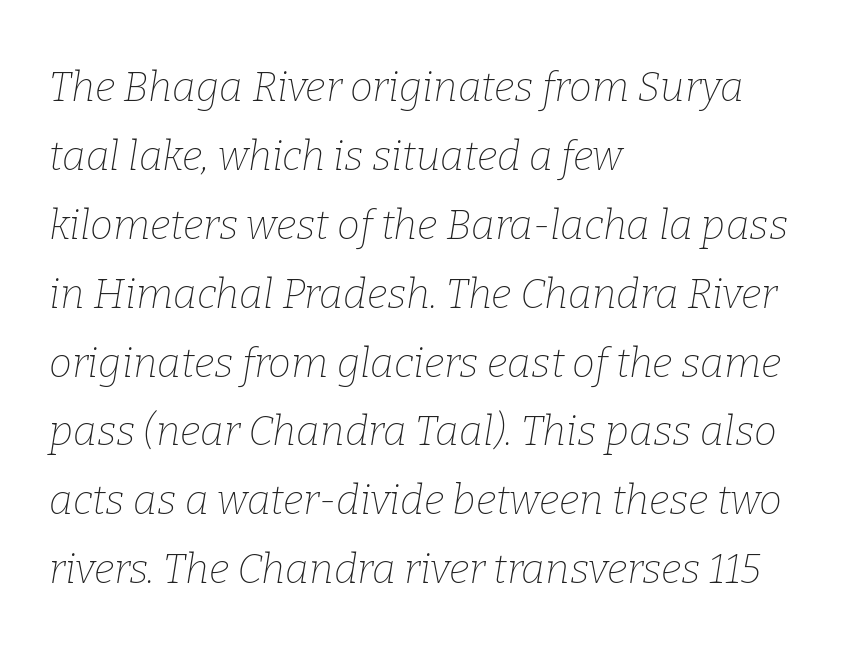
The image shows 41 px thin serif type, italic (leaning right); set left-aligned, normal line spacing (1.68x), normal letter spacing, not underlined; low stroke contrast and a medium x-height.
